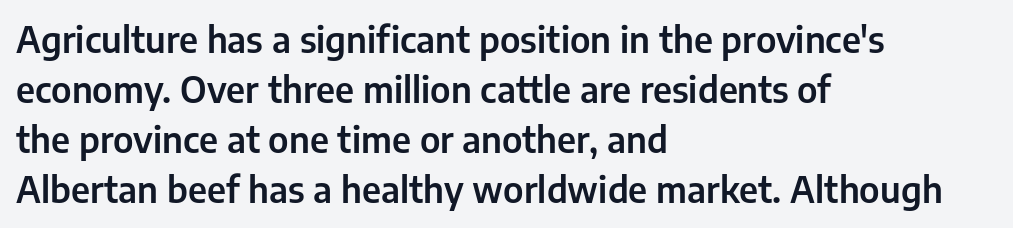
The image shows 35 px sans-serif type, upright; set left-aligned, normal line spacing (1.43x), normal letter spacing, not underlined; low stroke contrast and a medium x-height.
